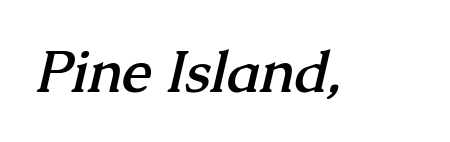
Q: Is the text bold? A: Yes.
Q: Is the typeface a serif or a sans-serif typeface? A: Serif.
Q: Is the text underlined? A: No.
Q: Is the spacing between letters normal or unusually wide? A: Normal.
Q: Width (condensed, normal, or wide)? A: Normal.
Q: Stroke contrast? A: Medium.
Q: x-height? A: Medium.
Q: Monospaced? A: No.
